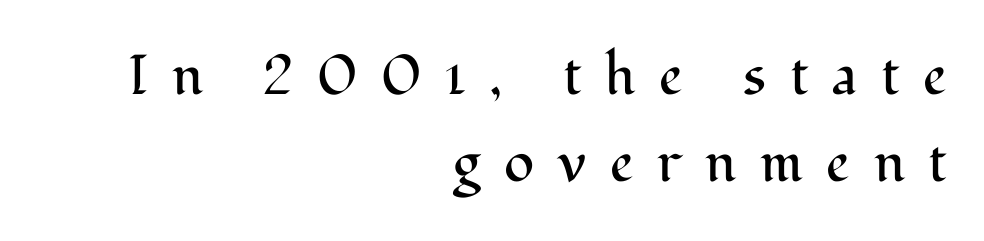
The image shows 56 px regular-weight serif type, upright; set right-aligned, normal line spacing (1.56x), unusually wide letter spacing (+0.42 em), not underlined; medium stroke contrast and a medium x-height.
